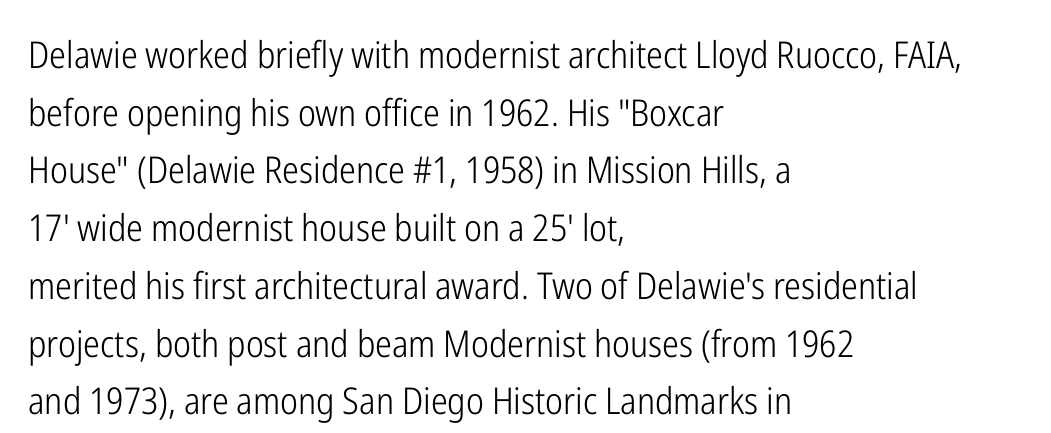
The image shows 37 px light, condensed sans-serif type, upright; set left-aligned, normal line spacing (1.56x), normal letter spacing, not underlined; low stroke contrast and a medium x-height.
